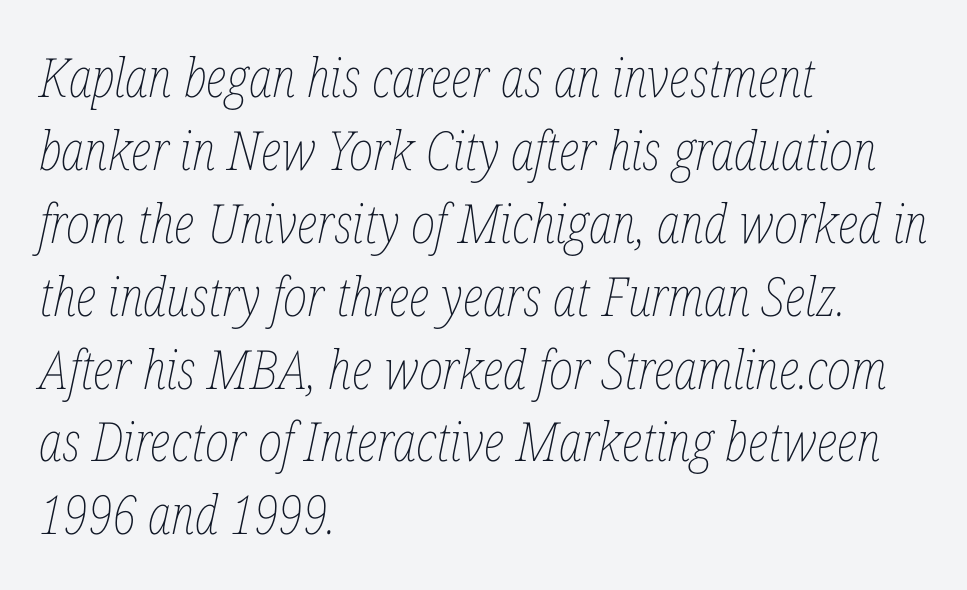
{"italic": "yes", "lean": "right", "slant_degrees": 12, "bold": "no", "weight": "thin", "width": "condensed", "stroke_contrast": "low", "x_height": "medium", "monospaced": "no", "underline": "no", "align": "left", "line_spacing": "normal", "line_spacing_ratio": 1.35, "letter_spacing": "normal", "letter_spacing_em": 0.0, "glyph_px": 54}
